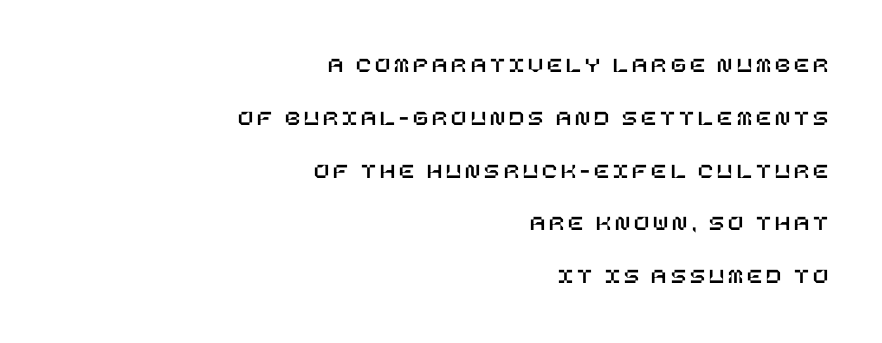
The passage shown stacks its lines with a broad gap. The letters stand straight up with perfectly vertical stems. In CSS terms this would be text-align: right. Glance below the letters and you will spot only blank space.
